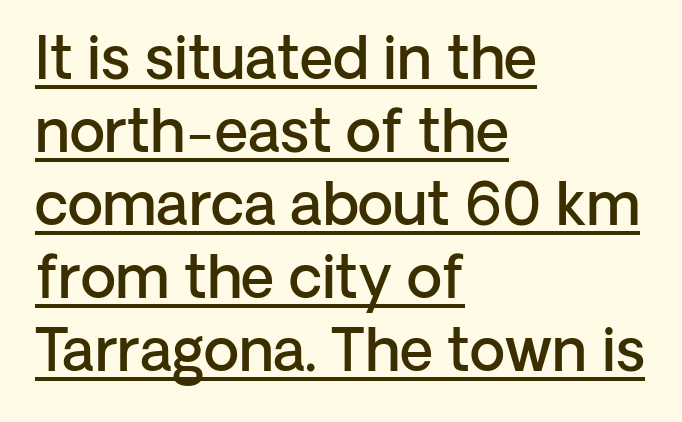
Q: Is the text bold? A: Semi-bold.
Q: Is the text italic (slanted)? A: No, it is upright.
Q: Is the typeface a serif or a sans-serif typeface? A: Sans-serif.
Q: Is the text underlined? A: Yes.
Q: How is the paragraph aligned? A: Left-aligned.
Q: Is the spacing between letters normal or unusually wide? A: Normal.
Q: Is the spacing between lines tight, normal or loose? A: Normal.
Q: Width (condensed, normal, or wide)? A: Normal.
Q: Stroke contrast? A: Low.
Q: x-height? A: Medium.
Q: Monospaced? A: No.
